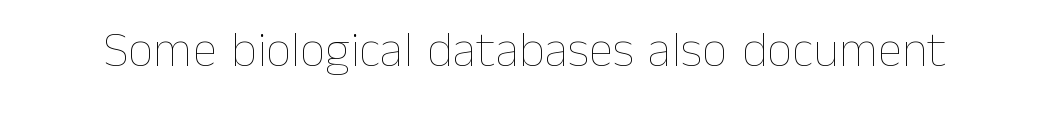
{"italic": "no", "bold": "no", "weight": "thin", "width": "normal", "stroke_contrast": "low", "x_height": "medium", "monospaced": "no", "underline": "no", "letter_spacing": "normal", "letter_spacing_em": 0.0, "glyph_px": 50}
